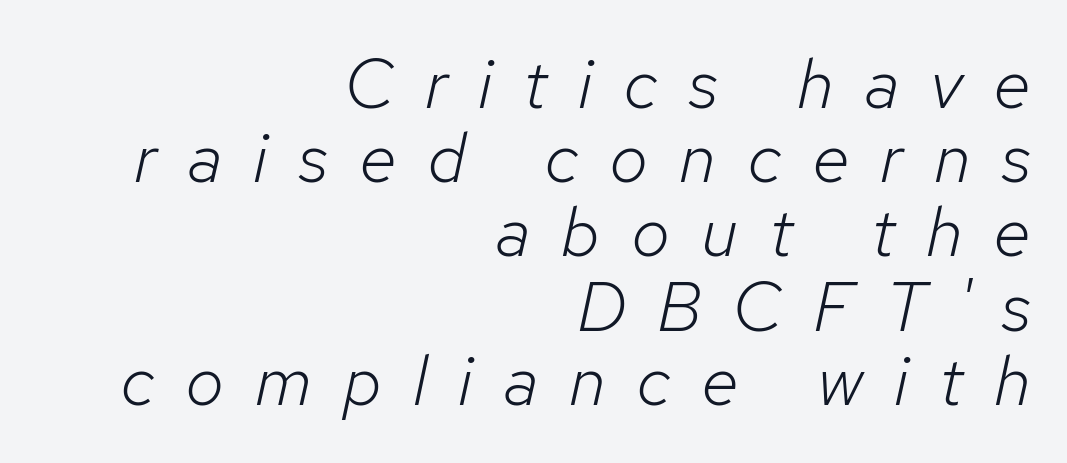
Q: Is the text bold? A: No.
Q: Is the text italic (slanted)? A: Yes, it leans right by about 12 degrees.
Q: Is the text underlined? A: No.
Q: How is the paragraph aligned? A: Right-aligned.
Q: Is the spacing between letters normal or unusually wide? A: Unusually wide.
Q: Is the spacing between lines tight, normal or loose? A: Tight.
Q: Width (condensed, normal, or wide)? A: Normal.
Q: Stroke contrast? A: Low.
Q: x-height? A: Medium.
Q: Monospaced? A: No.
